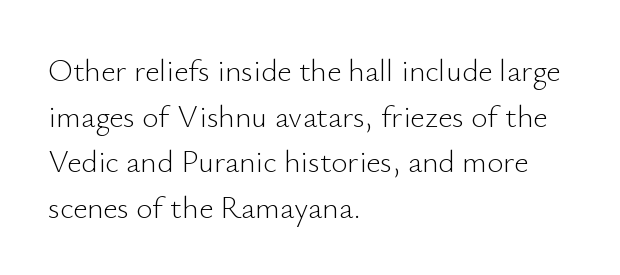
The passage shown is typeset with a sans-serif family. Normally led — the rows are evenly, conventionally spaced. Check the space under the baseline: it is left empty. Tracking here is standard; glyphs follow each other at the usual distance. This is the regular roman posture of the typeface. Counters stay open thanks to moderate or lighter strokes.
